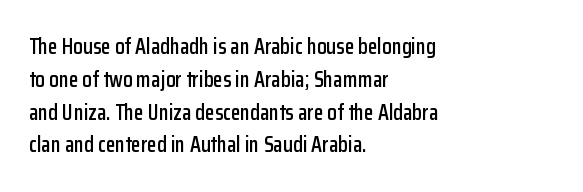
{"italic": "no", "underline": "no", "align": "left", "line_spacing": "normal", "line_spacing_ratio": 1.49, "letter_spacing": "normal", "letter_spacing_em": 0.0, "glyph_px": 22}
